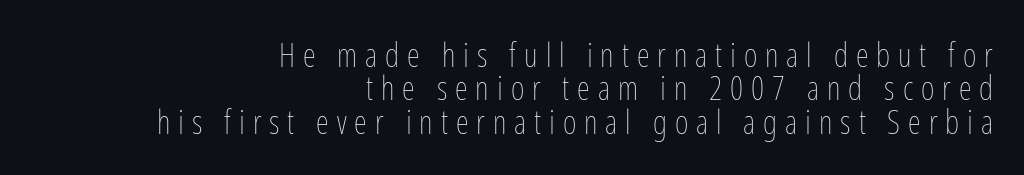
{"italic": "no", "bold": "no", "weight": "thin", "width": "condensed", "stroke_contrast": "low", "x_height": "medium", "monospaced": "no", "underline": "no", "align": "right", "line_spacing": "tight", "line_spacing_ratio": 1.01, "letter_spacing": "wide", "letter_spacing_em": 0.24, "glyph_px": 33}
